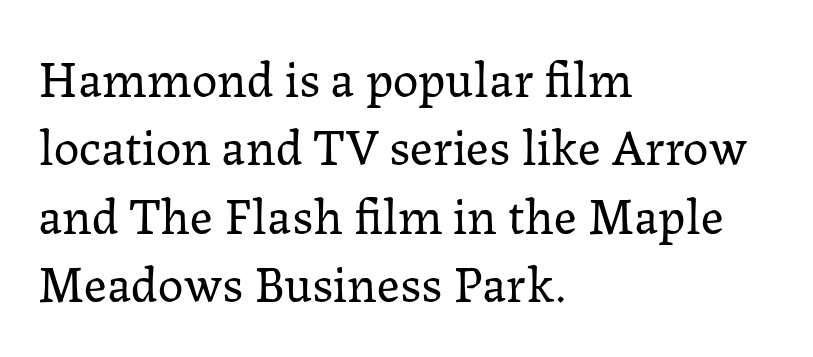
Q: Is the text bold? A: No.
Q: Is the text italic (slanted)? A: No, it is upright.
Q: Is the typeface a serif or a sans-serif typeface? A: Serif.
Q: Is the text underlined? A: No.
Q: How is the paragraph aligned? A: Left-aligned.
Q: Is the spacing between letters normal or unusually wide? A: Normal.
Q: Is the spacing between lines tight, normal or loose? A: Normal.
Q: Width (condensed, normal, or wide)? A: Normal.
Q: Stroke contrast? A: Low.
Q: x-height? A: Medium.
Q: Monospaced? A: No.
